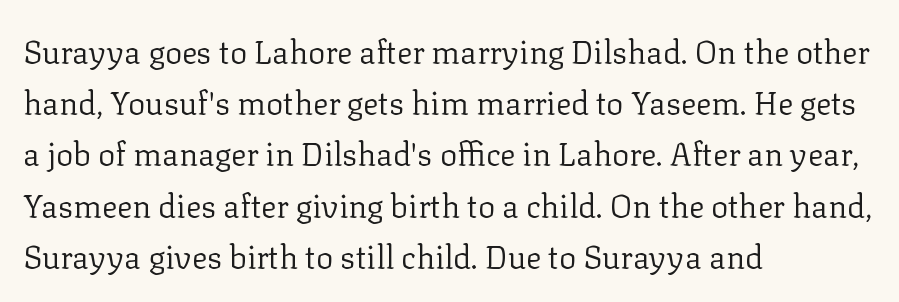
This reads as an unemphasized weight, regular at the heaviest. Line spacing here is normal. The passage is arranged the way most books set body copy — flush left. Between one letter and the next there's only the usual sliver of space. Letters rest on an invisible, unmarked baseline. This sample uses an upright cut, with every glyph sitting square on the baseline.
